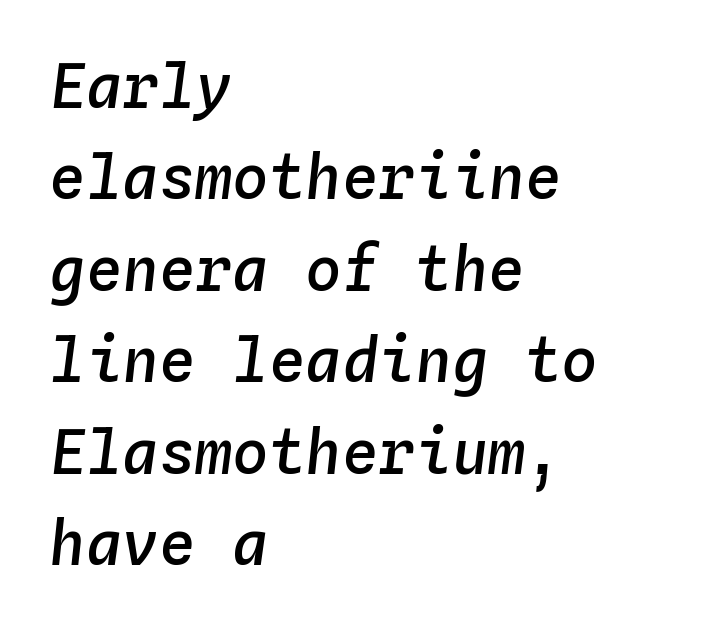
Horizontal alignment here is leftward, the default for most running prose. Summary of weight: moderately heavy, a semibold. Tall strokes in this sample are angled rather than plumb. Descenders hang freely into open space. Successive baselines arrive at the customary interval. Short note: letters normally spaced.
